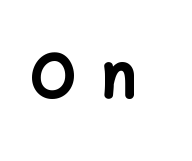
The image shows 59 px bold sans-serif type, upright; set unusually wide letter spacing (+0.46 em), not underlined; low stroke contrast and a medium x-height.
